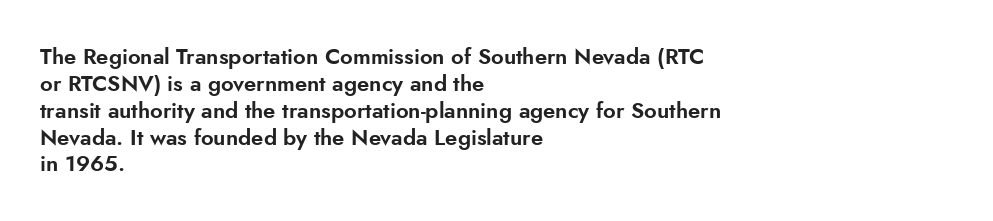
The image shows 22 px text type, upright; set left-aligned, line spacing 1.22x, normal letter spacing, not underlined.
